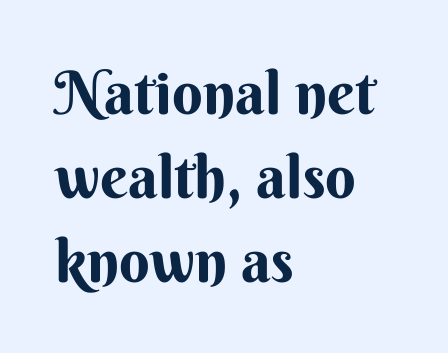
Q: Is the text bold? A: Yes.
Q: Is the text italic (slanted)? A: No, it is upright.
Q: Is the typeface a serif or a sans-serif typeface? A: Sans-serif.
Q: Is the text underlined? A: No.
Q: How is the paragraph aligned? A: Left-aligned.
Q: Is the spacing between letters normal or unusually wide? A: Normal.
Q: Is the spacing between lines tight, normal or loose? A: Normal.
Q: Width (condensed, normal, or wide)? A: Normal.
Q: Stroke contrast? A: Medium.
Q: x-height? A: Small.
Q: Monospaced? A: No.
